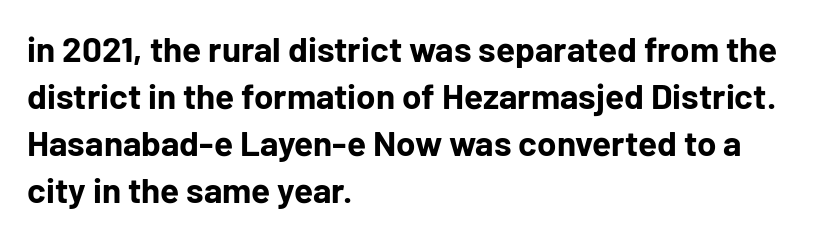
The image shows 35 px bold sans-serif type, upright; set left-aligned, normal line spacing (1.34x), normal letter spacing, not underlined; low stroke contrast and a medium x-height.
